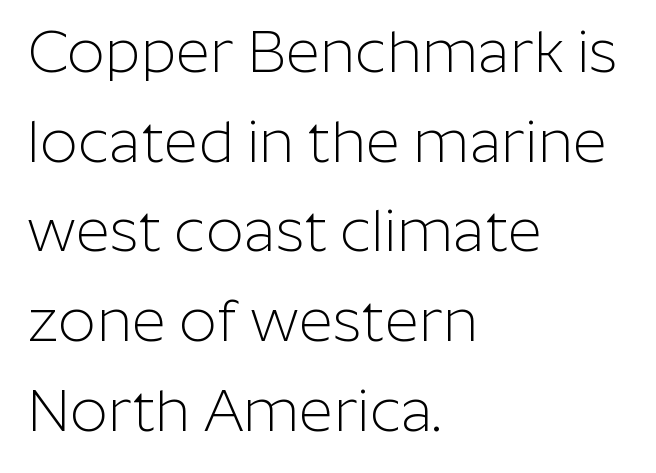
The image shows 59 px light sans-serif type, upright; set left-aligned, normal line spacing (1.52x), normal letter spacing, not underlined; low stroke contrast and a medium x-height.
